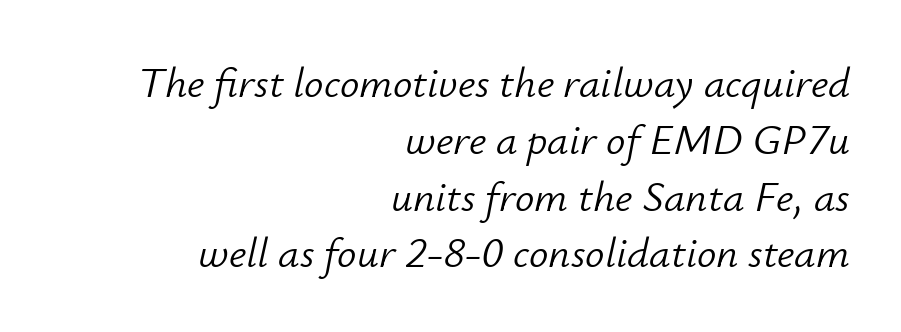
Any mark beneath the type? The region is blank. Reading down the column, the eye jumps a familiar distance to each next line. The rendering anchors every line to the right-hand side. It's the slanting kind of type. Nobody touched the tracking dial on this one.
